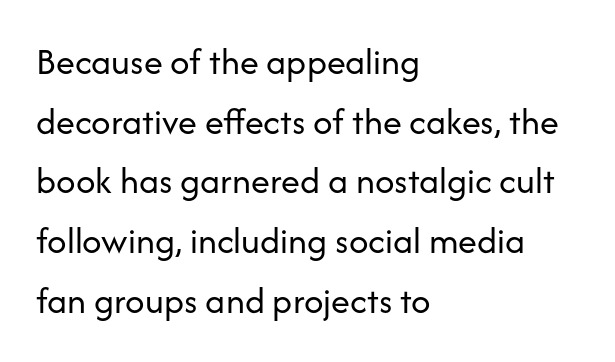
Horizontally, the lines are justified to the leading edge only. Caption: standard tracking, unaltered. The space beneath each line is pristine and unruled. The rendering shows plain stroke endings on the letterforms — a sans-serif design.
